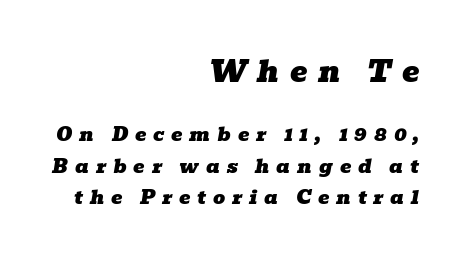
This rendering uses right alignment, leaving the left contour irregular. Whoever set this made the first block the dominant, larger element. The rendering uses natural spacing where letterforms have individual widths. Words appear elongated and porous because spacing is wide. The specimen reads as italic at a glance. The strip under each line holds only bare page.
